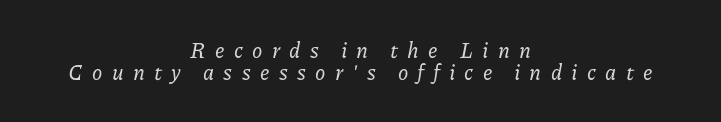
The image shows 21 px text type, italic (leaning right); set centered, tight line spacing (1.05x), unusually wide letter spacing (+0.44 em), not underlined.
